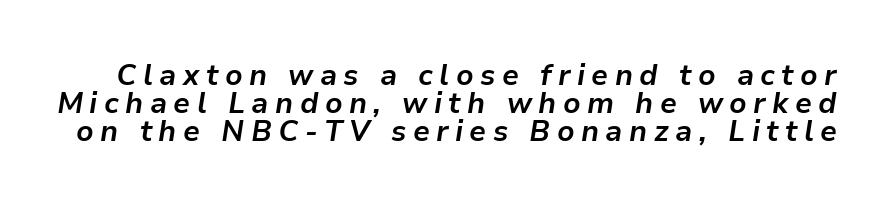
Q: Is the text bold? A: Yes.
Q: Is the text italic (slanted)? A: Yes, it leans right by about 9 degrees.
Q: Is the text underlined? A: No.
Q: Is the spacing between letters normal or unusually wide? A: Unusually wide.
Q: Is the spacing between lines tight, normal or loose? A: Tight.
Q: Width (condensed, normal, or wide)? A: Normal.
Q: Stroke contrast? A: Low.
Q: x-height? A: Medium.
Q: Monospaced? A: No.
